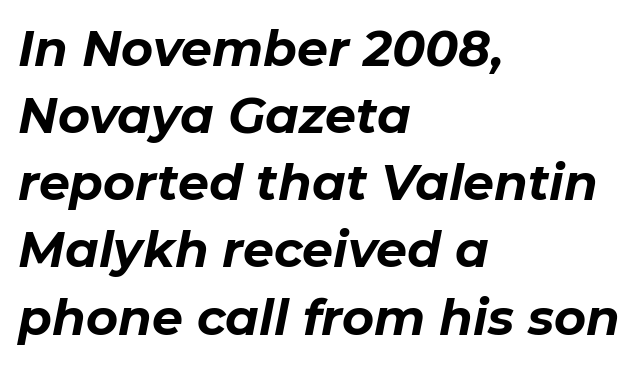
I'd describe the lettering as bold — thick and assertive. You could not count columns in this text — the font is proportionally spaced. Successive baselines arrive at the customary interval. Descender tails drop into unmarked territory. The letters are slanted; this is an italic face.
